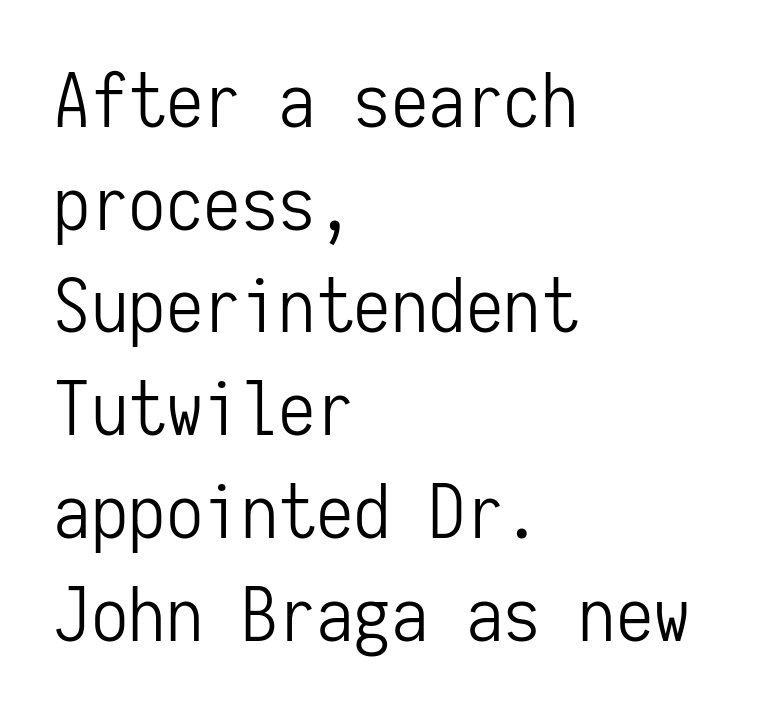
Q: Is the text bold? A: No.
Q: Is the text italic (slanted)? A: No, it is upright.
Q: Is the typeface a serif or a sans-serif typeface? A: Sans-serif.
Q: Is the text underlined? A: No.
Q: How is the paragraph aligned? A: Left-aligned.
Q: Is the spacing between letters normal or unusually wide? A: Normal.
Q: Is the spacing between lines tight, normal or loose? A: Normal.
Q: Width (condensed, normal, or wide)? A: Condensed.
Q: Stroke contrast? A: Low.
Q: x-height? A: Medium.
Q: Monospaced? A: Yes.
